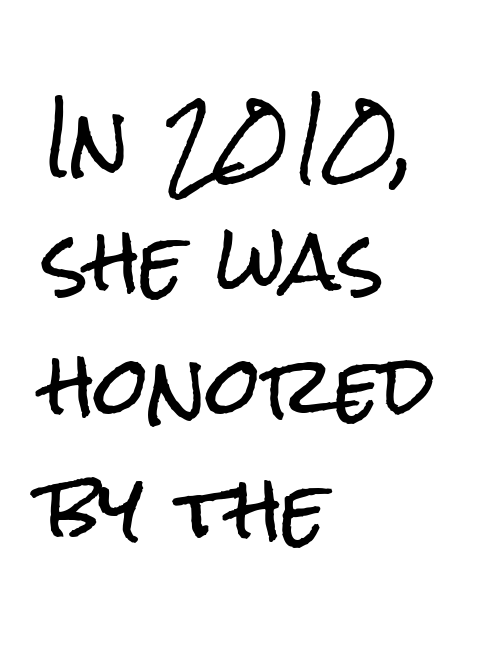
Q: Is the text italic (slanted)? A: No, it is upright.
Q: Is the typeface a serif or a sans-serif typeface? A: Sans-serif.
Q: Is the text underlined? A: No.
Q: How is the paragraph aligned? A: Left-aligned.
Q: Is the spacing between letters normal or unusually wide? A: Normal.
Q: Is the spacing between lines tight, normal or loose? A: Normal.
Q: Width (condensed, normal, or wide)? A: Condensed.
Q: Stroke contrast? A: Low.
Q: x-height? A: Medium.
Q: Monospaced? A: No.
